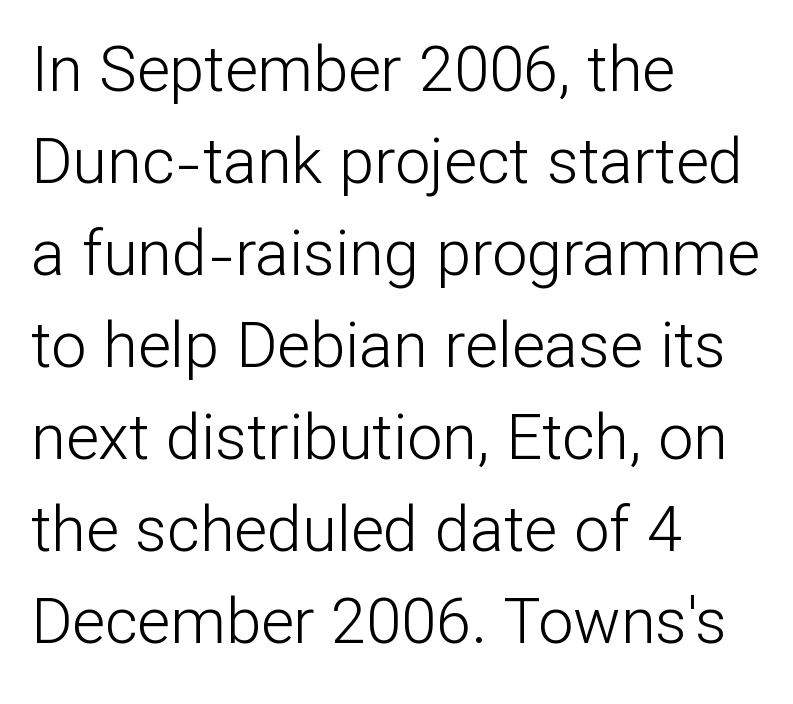
{"serif": "no", "italic": "no", "bold": "no", "weight": "light", "width": "normal", "stroke_contrast": "low", "x_height": "medium", "monospaced": "no", "underline": "no", "align": "left", "line_spacing": "normal", "line_spacing_ratio": 1.46, "letter_spacing": "normal", "letter_spacing_em": 0.0, "glyph_px": 63}
